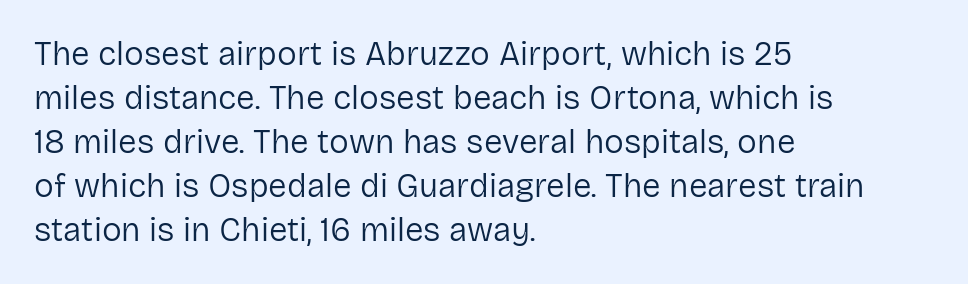
The image shows 33 px regular-weight sans-serif type, upright; set left-aligned, normal line spacing (1.33x), normal letter spacing, not underlined; low stroke contrast and a medium x-height.
